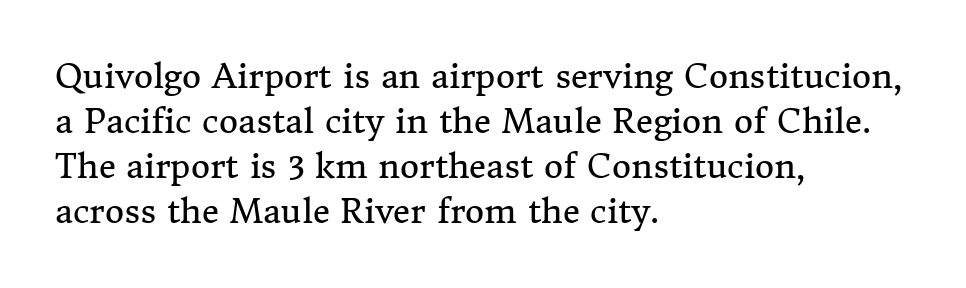
Each letter's strokes conclude with small projecting serifs. Does the leading feel generous? No, just average. The lettering stays uniformly vertical, giving the passage a roman look. The rendering uses natural spacing where letterforms have individual widths. The characters are drawn with everyday or finer stroke widths. Here the glyphs are tracked normally, forming tight word shapes.
